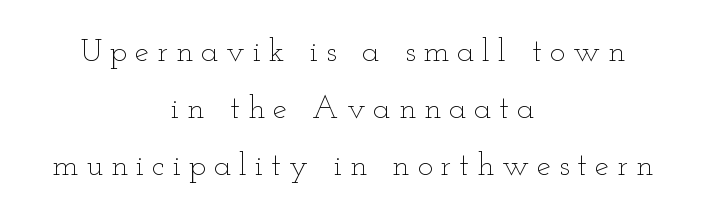
{"italic": "no", "bold": "no", "weight": "thin", "width": "wide", "stroke_contrast": "low", "x_height": "small", "monospaced": "no", "underline": "no", "align": "center", "line_spacing_ratio": 1.78, "letter_spacing": "wide", "letter_spacing_em": 0.25, "glyph_px": 32}
